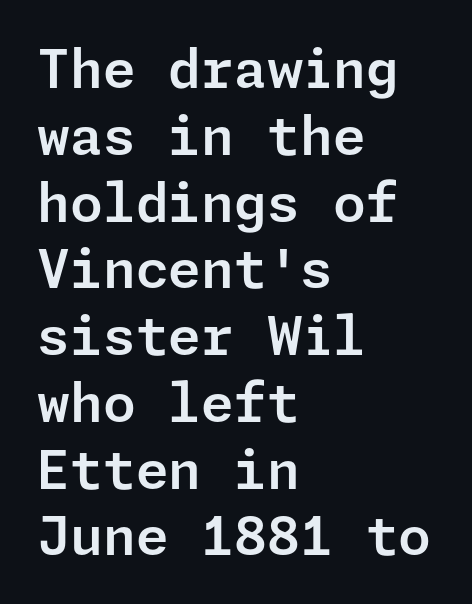
The image shows 53 px sans-serif type, upright; set left-aligned, normal line spacing (1.26x), normal letter spacing, not underlined; low stroke contrast and a medium x-height.
